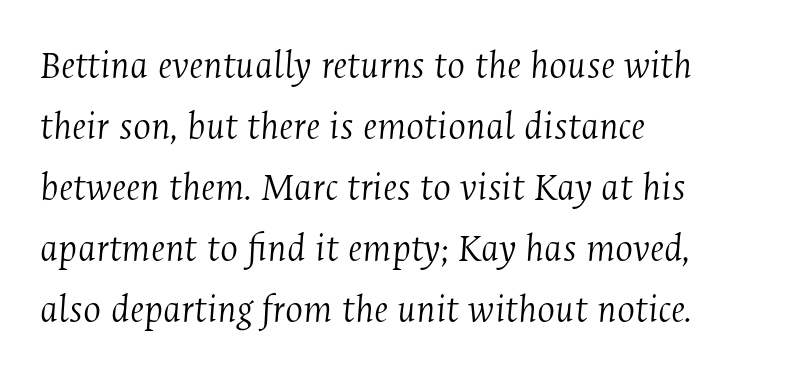
The image shows 42 px light, condensed serif type, italic (leaning right); set left-aligned, normal line spacing (1.45x), normal letter spacing, not underlined; medium stroke contrast and a medium x-height.
